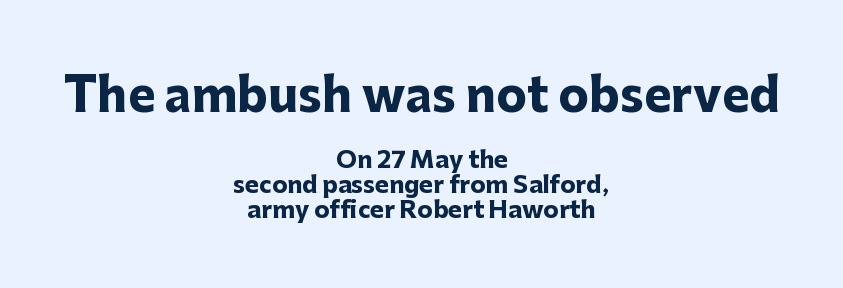
The image shows 46 px heavy sans-serif type, upright; set centered, tight line spacing (1.08x), normal letter spacing, not underlined; the first (top) block is 2.0x larger; low stroke contrast and a medium x-height.
